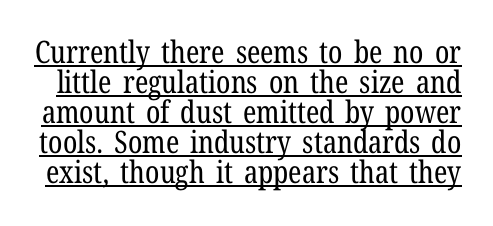
Horizontal bands of white between lines are thin slivers. The rendering shows small feet on the letterforms — a serif design. Characters follow at the spacing the type designer built in. Like a heading marked for emphasis, these lines bear an underscore. Posture: straight, roman, zero tilt. Letters have the restrained weight of plain body copy at most.
